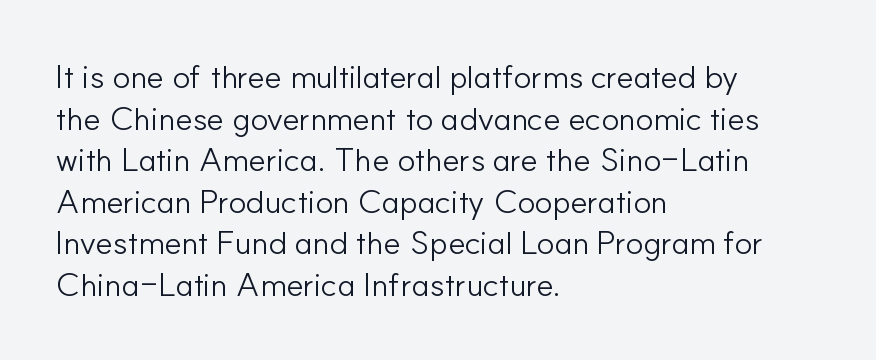
Descender tails drop into unmarked territory. Classification — sans serif. Layout note: lines flush left. Every stem runs plumb, perpendicular to the baseline. The font sits on the lighter half of the weight spectrum, regular included.
